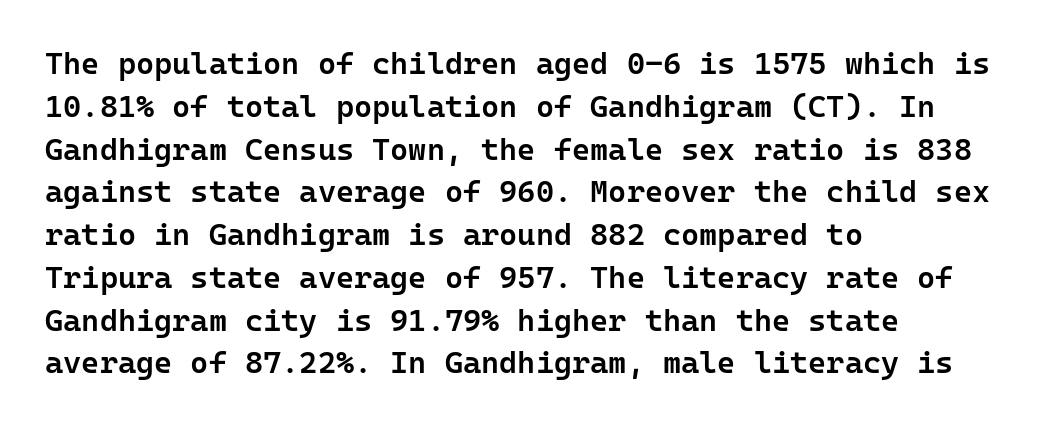
{"serif": "no", "italic": "no", "bold": "semi", "weight": "semibold", "width": "normal", "stroke_contrast": "low", "x_height": "medium", "monospaced": "yes", "underline": "no", "align": "left", "line_spacing": "normal", "line_spacing_ratio": 1.38, "letter_spacing": "normal", "letter_spacing_em": 0.0, "glyph_px": 31}
